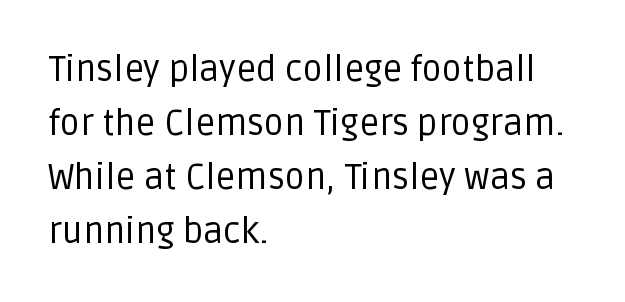
{"serif": "no", "italic": "no", "bold": "no", "weight": "regular", "width": "normal", "stroke_contrast": "low", "x_height": "large", "monospaced": "no", "underline": "no", "align": "left", "line_spacing": "normal", "line_spacing_ratio": 1.54, "letter_spacing": "normal", "letter_spacing_em": 0.0, "glyph_px": 35}
